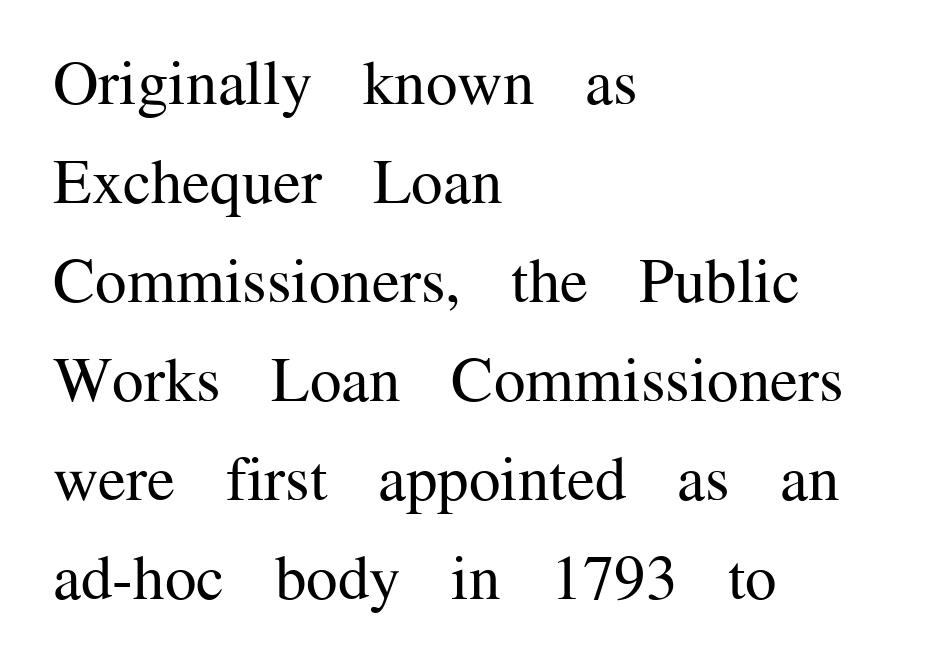
{"serif": "yes", "italic": "no", "bold": "no", "weight": "regular", "width": "normal", "stroke_contrast": "medium", "x_height": "medium", "monospaced": "no", "underline": "no", "align": "left", "line_spacing": "normal", "line_spacing_ratio": 1.57, "letter_spacing": "normal", "letter_spacing_em": 0.0, "glyph_px": 63}
